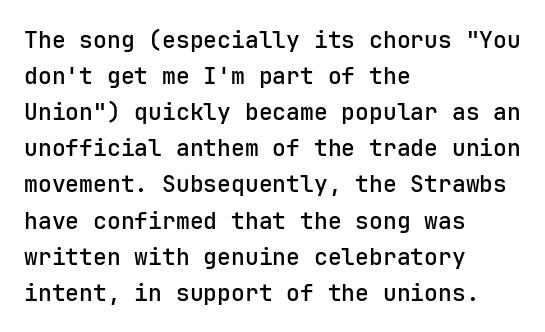
Regular leading. Check under the words: just untouched page. The type is set solid horizontally, with unmodified tracking. The paragraph has a hard left edge and a soft right edge.
